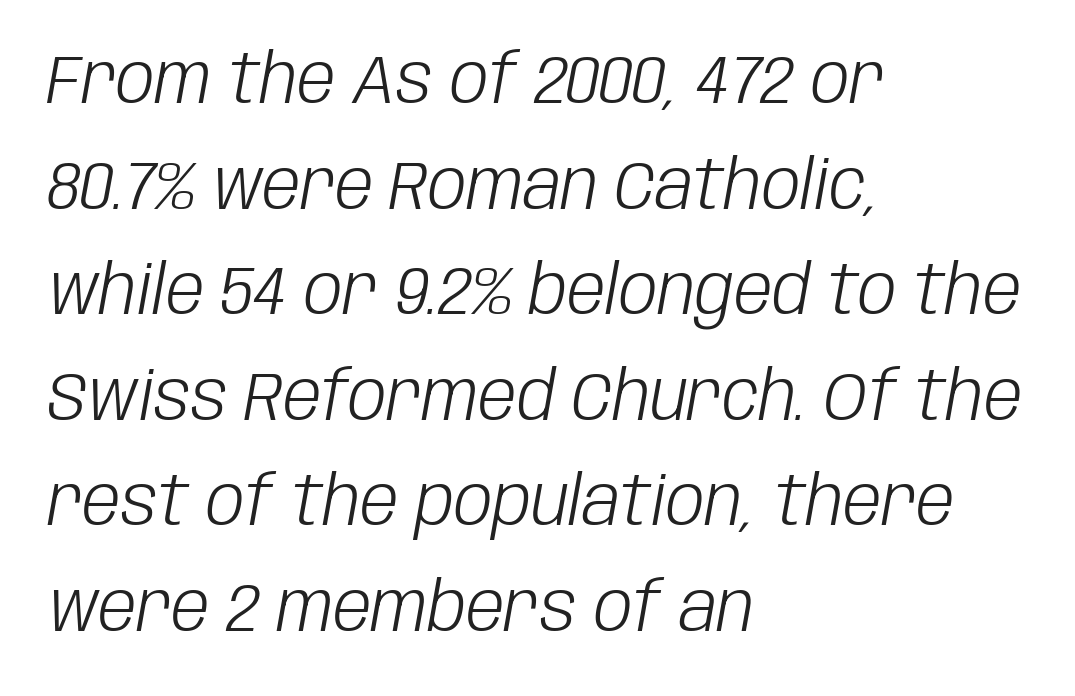
{"italic": "yes", "lean": "right", "slant_degrees": 10, "bold": "no", "weight": "light", "width": "condensed", "stroke_contrast": "low", "x_height": "large", "monospaced": "no", "underline": "no", "align": "left", "line_spacing": "normal", "line_spacing_ratio": 1.53, "letter_spacing": "normal", "letter_spacing_em": 0.0, "glyph_px": 69}
